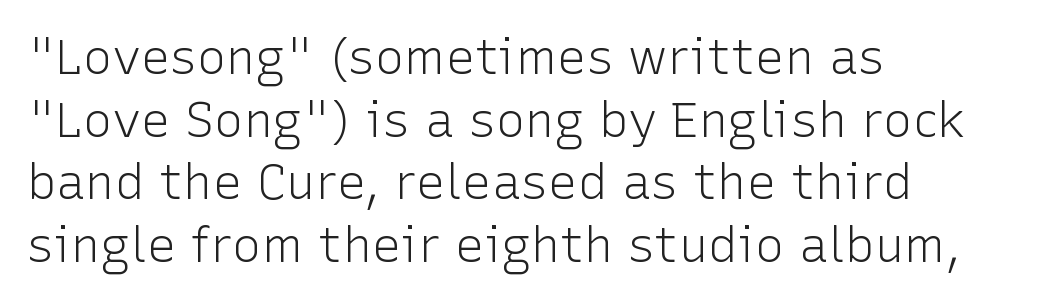
Q: Is the text bold? A: No.
Q: Is the text italic (slanted)? A: No, it is upright.
Q: Is the typeface a serif or a sans-serif typeface? A: Sans-serif.
Q: Is the text underlined? A: No.
Q: How is the paragraph aligned? A: Left-aligned.
Q: Is the spacing between letters normal or unusually wide? A: Normal.
Q: Is the spacing between lines tight, normal or loose? A: Normal.
Q: Width (condensed, normal, or wide)? A: Normal.
Q: Stroke contrast? A: Low.
Q: x-height? A: Medium.
Q: Monospaced? A: No.
